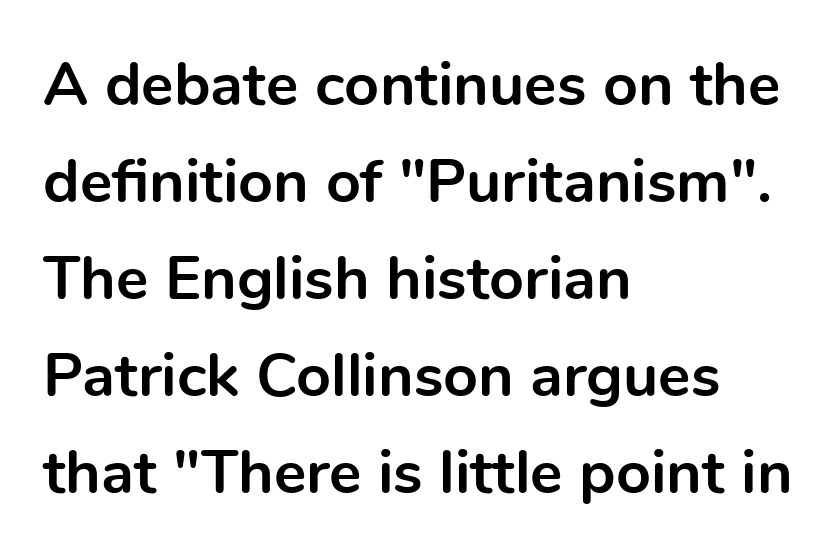
{"serif": "no", "italic": "no", "bold": "yes", "weight": "bold", "width": "normal", "x_height": "medium", "monospaced": "no", "underline": "no", "align": "left", "line_spacing": "normal", "line_spacing_ratio": 1.59, "letter_spacing": "normal", "letter_spacing_em": 0.0, "glyph_px": 61}
